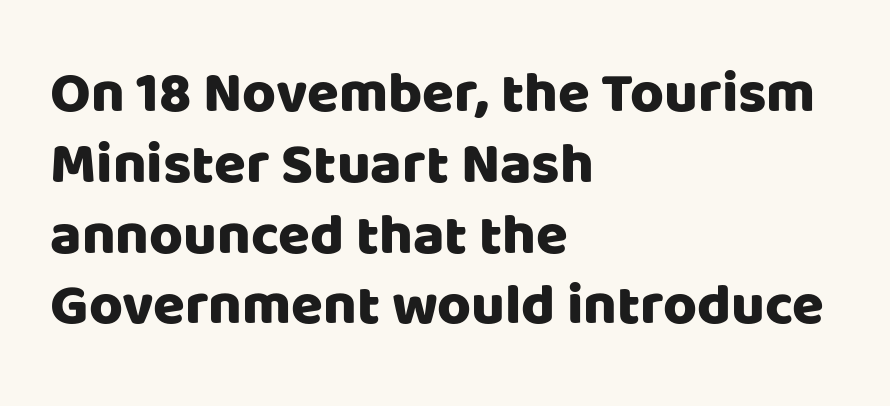
The image shows 58 px sans-serif type, upright; set left-aligned, line spacing 1.22x, normal letter spacing, not underlined; low stroke contrast and a large x-height.
